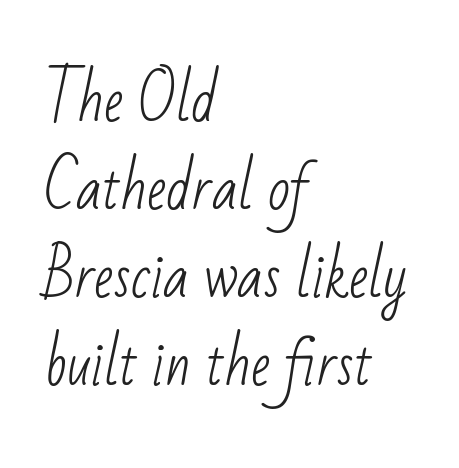
Q: Is the text bold? A: No.
Q: Is the typeface a serif or a sans-serif typeface? A: Sans-serif.
Q: Is the text underlined? A: No.
Q: How is the paragraph aligned? A: Left-aligned.
Q: Is the spacing between letters normal or unusually wide? A: Normal.
Q: Is the spacing between lines tight, normal or loose? A: Normal.
Q: Width (condensed, normal, or wide)? A: Condensed.
Q: Stroke contrast? A: Low.
Q: x-height? A: Small.
Q: Monospaced? A: No.
